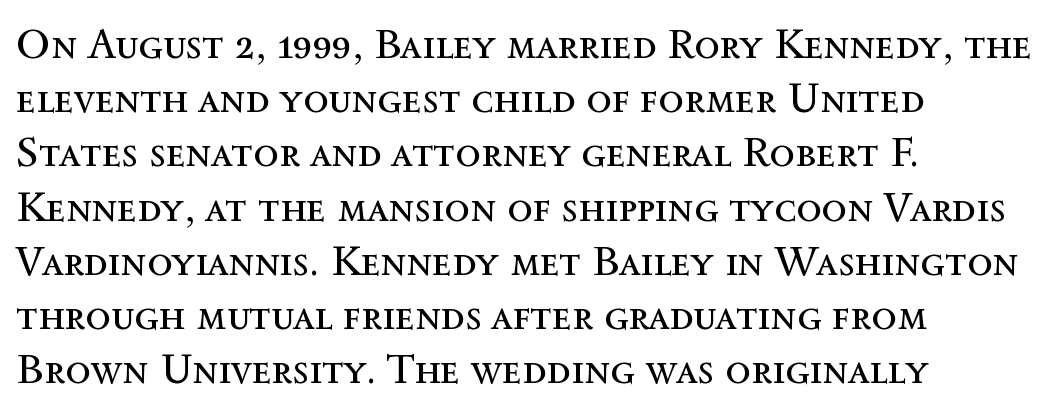
{"italic": "no", "bold": "no", "weight": "regular", "width": "normal", "x_height": "medium", "monospaced": "no", "underline": "no", "align": "left", "line_spacing": "normal", "line_spacing_ratio": 1.29, "letter_spacing": "normal", "letter_spacing_em": 0.0, "glyph_px": 42}
